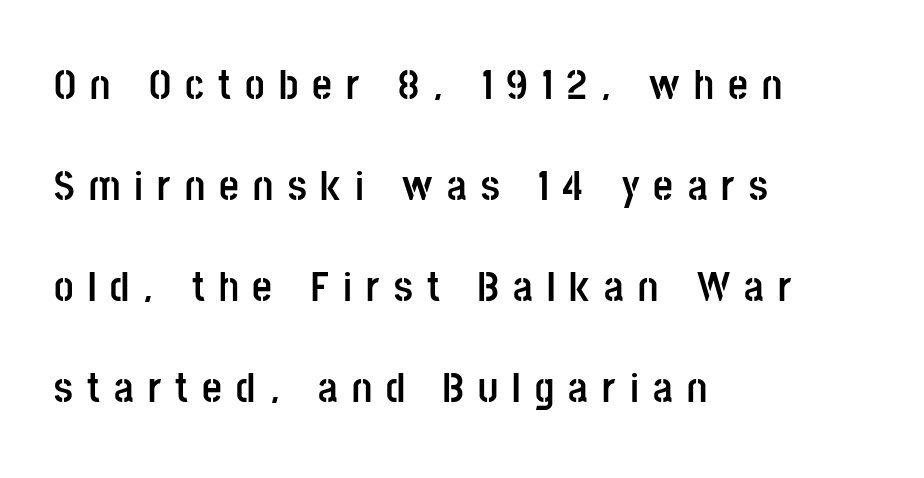
The area under the type is left untouched. Vertical spacing — loose. Here the designer chose a conventional face with non-uniform glyph widths. Each word looks stretched out because of the extra space between its letters.
